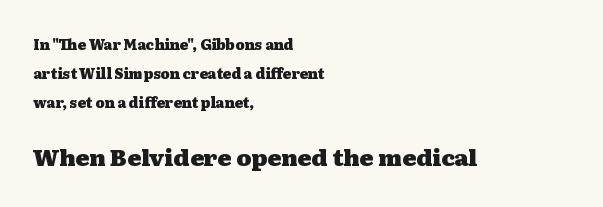
{"italic": "no", "bold": "yes", "underline": "no", "align": "left", "line_spacing": "loose", "line_spacing_ratio": 2.06, "letter_spacing": "normal", "letter_spacing_em": 0.0, "larger_block": "second", "size_ratio": 1.64, "glyph_px": 23}
